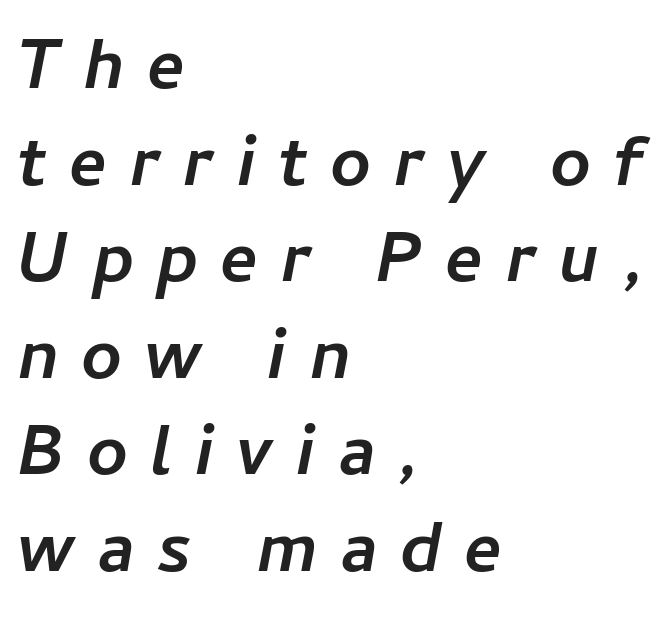
Descenders are the only things crossing below the line. The rendering uses natural spacing where letterforms have individual widths. Each line starts at the same left margin while the right side varies. These lines were composed using italics.
